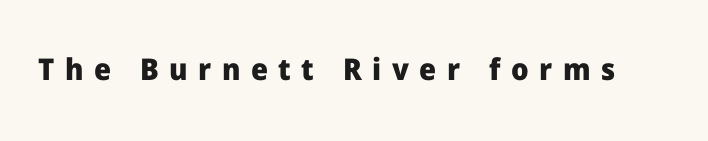
The font family rendered here belongs to the sans-serif group. The passage shown is typed in a proportional face where columns would drift. Typographic density is high because the face is bold. Posture: straight, roman, zero tilt. Nobody drew a line under any word here.
